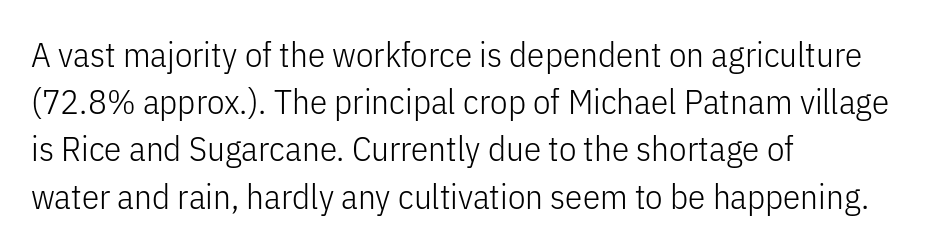
Spacing verdict: proportional, widths tailored to each character. Is there any slant? The stems are plumb. The line-height multiplier appears to be the usual default. Clear beneath every line of the passage. Observe the ordinary spacing: letters are neighbours, not strangers. Unlike a traditional serif, this face leaves its strokes unadorned.
